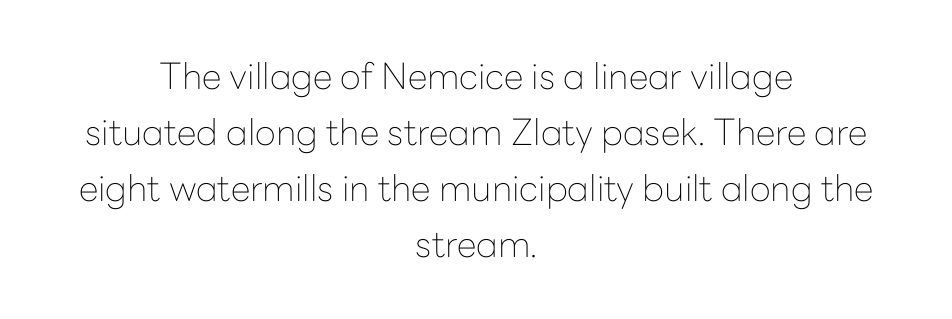
The image shows 36 px thin sans-serif type, upright; set centered, normal line spacing (1.56x), normal letter spacing, not underlined; low stroke contrast and a medium x-height.
